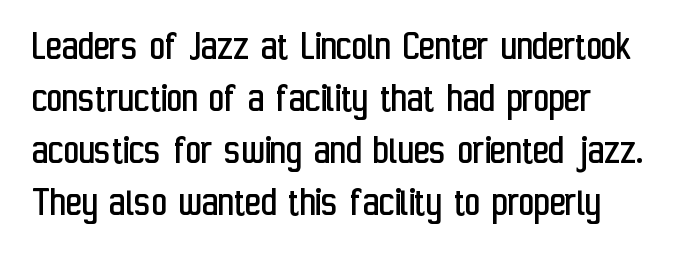
Q: Is the text bold? A: No.
Q: Is the text italic (slanted)? A: No, it is upright.
Q: Is the typeface a serif or a sans-serif typeface? A: Sans-serif.
Q: Is the text underlined? A: No.
Q: How is the paragraph aligned? A: Left-aligned.
Q: Is the spacing between letters normal or unusually wide? A: Normal.
Q: Width (condensed, normal, or wide)? A: Condensed.
Q: Stroke contrast? A: Low.
Q: x-height? A: Medium.
Q: Monospaced? A: No.
